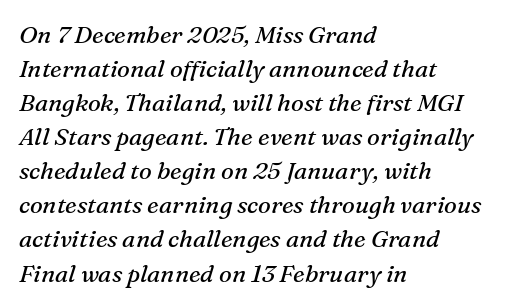
Q: Is the text bold? A: No.
Q: Is the text italic (slanted)? A: Yes, it leans right by about 16 degrees.
Q: Is the text underlined? A: No.
Q: How is the paragraph aligned? A: Left-aligned.
Q: Is the spacing between letters normal or unusually wide? A: Normal.
Q: Is the spacing between lines tight, normal or loose? A: Normal.
